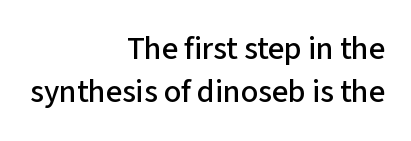
The image shows 32 px sans-serif type, upright; set right-aligned, normal line spacing (1.34x), normal letter spacing, not underlined; low stroke contrast and a medium x-height.
